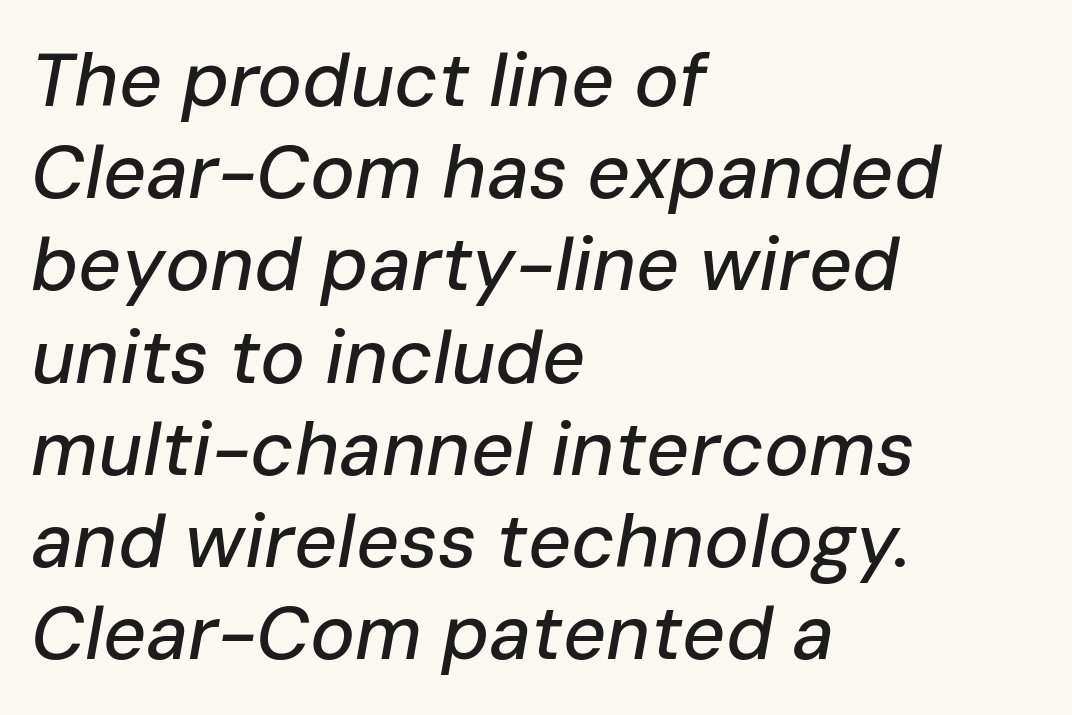
The setting favours the left margin, as ordinary paragraphs usually do. Tall strokes in this sample are angled rather than plumb. Here the designer chose a conventional face with non-uniform glyph widths. The space directly below the letters is spotless.
